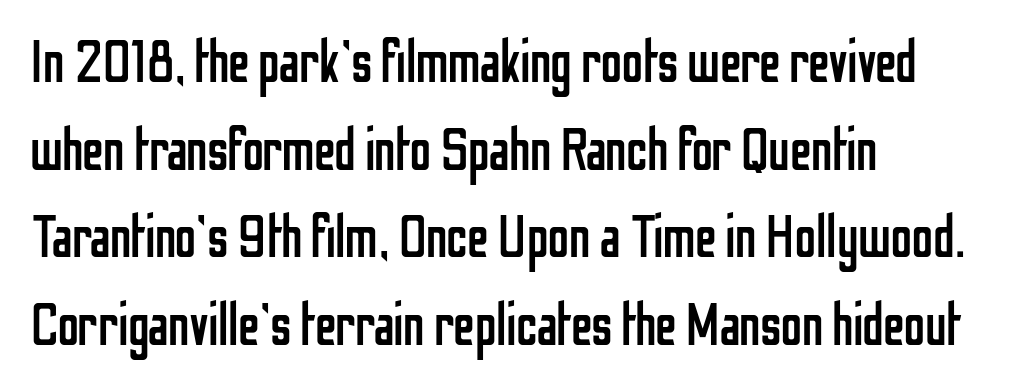
{"serif": "no", "italic": "no", "bold": "no", "weight": "regular", "width": "condensed", "stroke_contrast": "low", "x_height": "medium", "monospaced": "no", "underline": "no", "align": "left", "line_spacing": "normal", "line_spacing_ratio": 1.46, "letter_spacing": "normal", "letter_spacing_em": 0.0, "glyph_px": 60}
